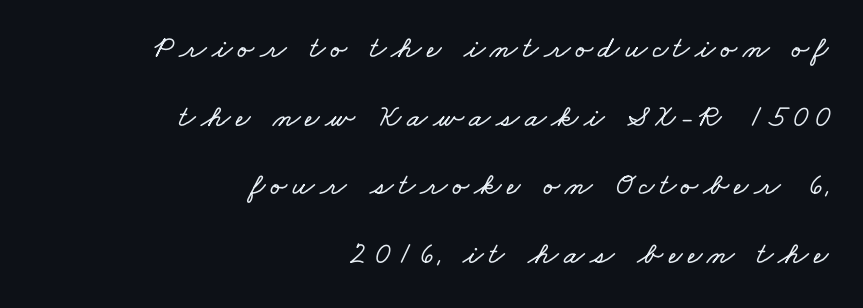
The image shows 31 px wide type; set right-aligned, loose line spacing (2.21x), not underlined; low stroke contrast and a small x-height.
